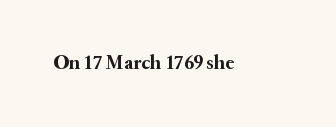
The image shows 20 px bold type, upright; set normal letter spacing, not underlined.
